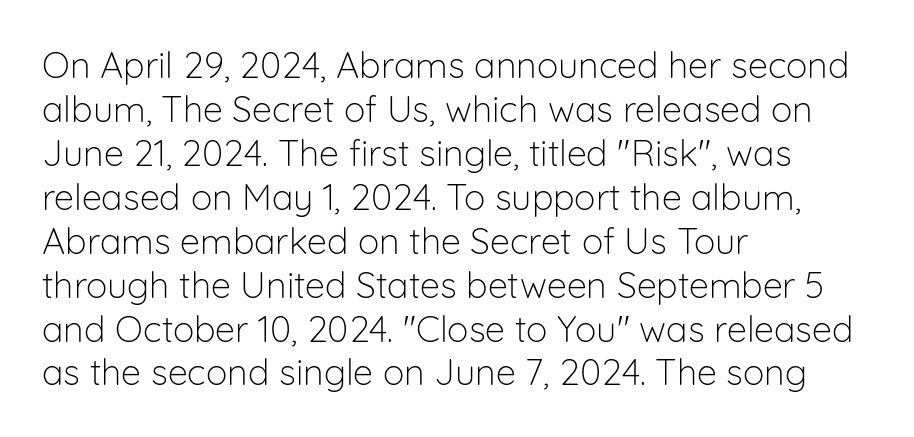
Q: Is the text bold? A: No.
Q: Is the text italic (slanted)? A: No, it is upright.
Q: Is the typeface a serif or a sans-serif typeface? A: Sans-serif.
Q: Is the text underlined? A: No.
Q: How is the paragraph aligned? A: Left-aligned.
Q: Is the spacing between letters normal or unusually wide? A: Normal.
Q: Width (condensed, normal, or wide)? A: Normal.
Q: Stroke contrast? A: Low.
Q: x-height? A: Medium.
Q: Monospaced? A: No.
